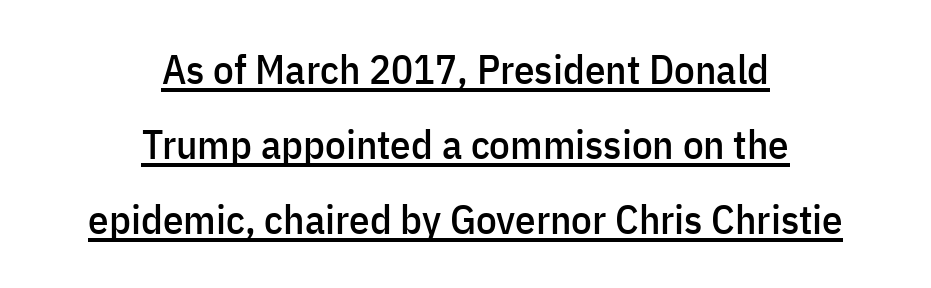
The image shows 41 px condensed sans-serif type, upright; set centered, line spacing 1.83x, normal letter spacing, underlined; low stroke contrast and a medium x-height.
